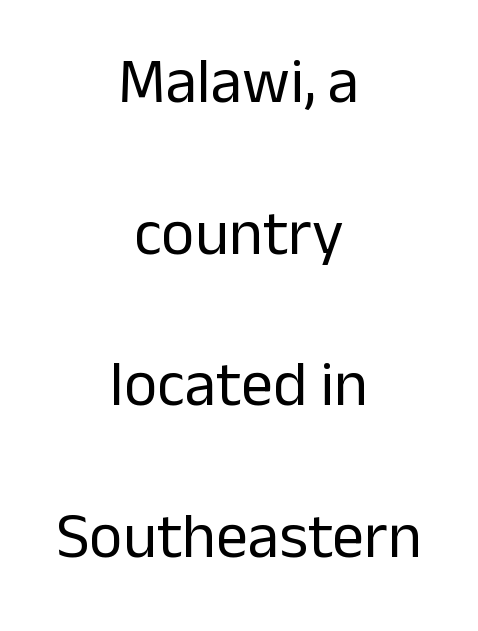
Vertically, the passage feels expansive, rows floating well apart. Only glyphs here, with clear space below each row. Typeset on center — no edge is straight. Posture: straight, roman, zero tilt.
